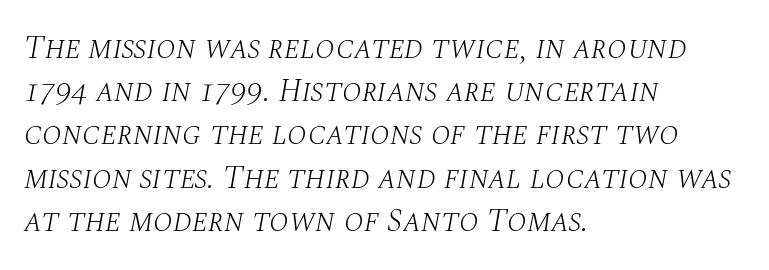
The ragged edge is on the right, which tells us the setting is flush left. Stems and bowls with no extra thickness — not bold. Quick note: italic. Each letter keeps its own natural width here, so spacing adapts to shape. Compared with typical body copy, the letter spacing here is the same.
